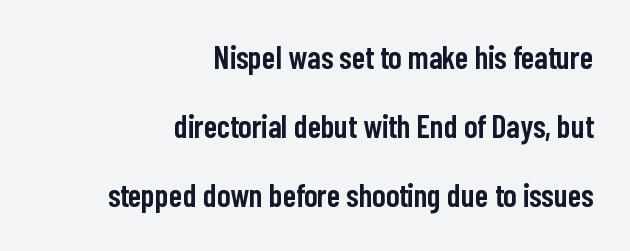
{"serif": "no", "italic": "no", "bold": "semi", "weight": "semibold", "width": "condensed", "stroke_contrast": "low", "x_height": "medium", "monospaced": "no", "underline": "no", "align": "right", "line_spacing": "loose", "line_spacing_ratio": 2.15, "letter_spacing": "normal", "letter_spacing_em": 0.0, "glyph_px": 32}
